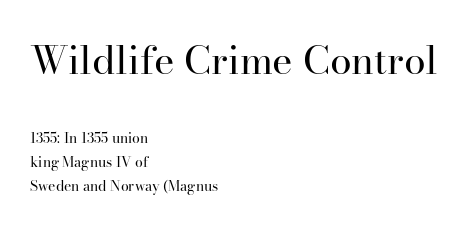
{"serif": "yes", "italic": "no", "bold": "no", "weight": "regular", "width": "normal", "stroke_contrast": "high", "x_height": "small", "monospaced": "no", "underline": "no", "align": "left", "line_spacing": "normal", "line_spacing_ratio": 1.7, "letter_spacing": "normal", "letter_spacing_em": 0.0, "larger_block": "first", "size_ratio": 2.79, "glyph_px": 39}
